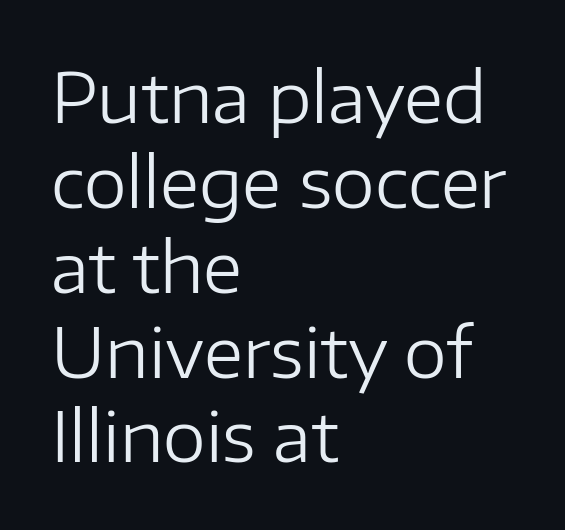
{"serif": "no", "italic": "no", "bold": "no", "weight": "regular", "width": "normal", "stroke_contrast": "low", "x_height": "medium", "monospaced": "no", "underline": "no", "align": "left", "line_spacing_ratio": 1.23, "letter_spacing": "normal", "letter_spacing_em": 0.0, "glyph_px": 69}
